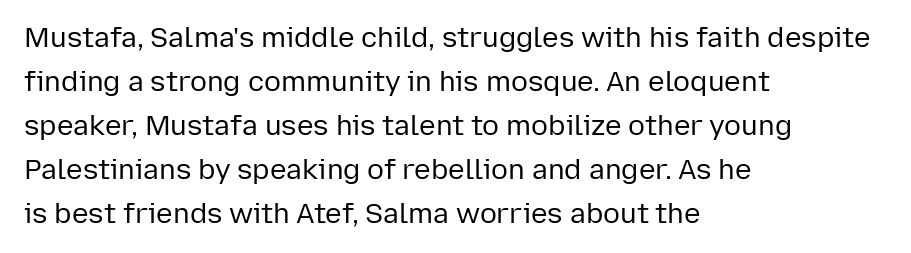
The image shows 28 px regular-weight sans-serif type, upright; set left-aligned, normal line spacing (1.57x), normal letter spacing, not underlined; low stroke contrast and a medium x-height.
